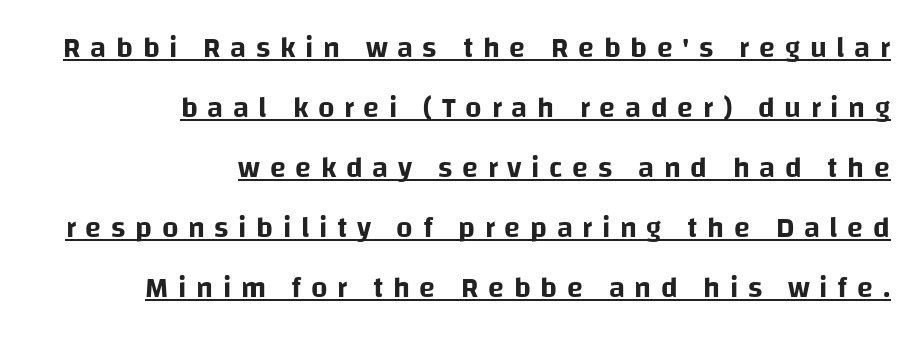
In terms of posture, this sample is upright. Varying glyph widths throughout — classic text-font behaviour. The type is letterspaced generously, with wide tracking. These lines are set flush right with a ragged left edge. This block would shrink considerably if given ordinary leading; it's expanded now. Each letter's strokes conclude bluntly, with no projecting serifs.
